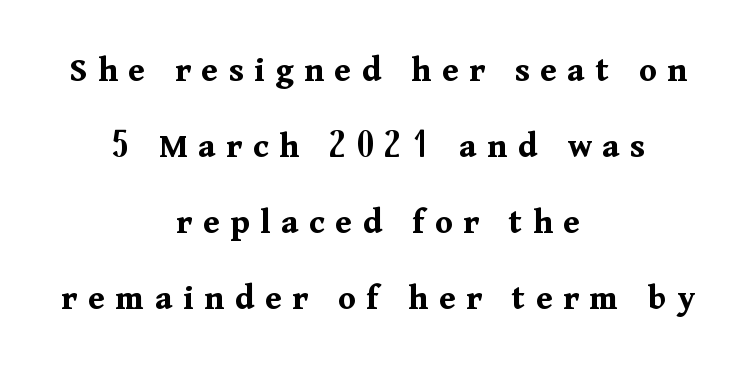
{"serif": "yes", "italic": "no", "bold": "yes", "weight": "bold", "width": "normal", "stroke_contrast": "medium", "x_height": "medium", "monospaced": "no", "underline": "no", "align": "center", "line_spacing": "loose", "line_spacing_ratio": 2.11, "letter_spacing": "wide", "letter_spacing_em": 0.3, "glyph_px": 36}
